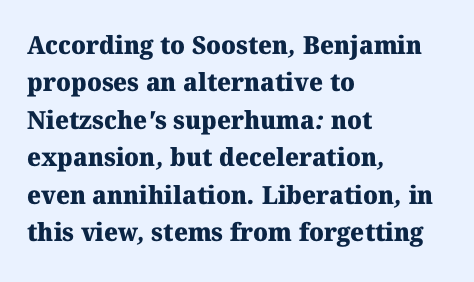
{"bold": "yes", "underline": "no", "align": "left", "line_spacing": "normal", "line_spacing_ratio": 1.5, "letter_spacing": "normal", "letter_spacing_em": 0.0, "glyph_px": 25}
